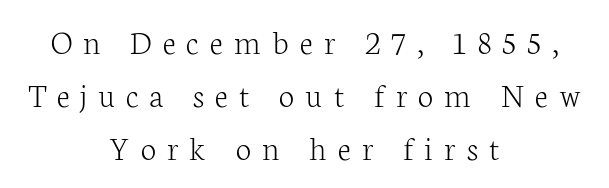
{"serif": "yes", "italic": "no", "bold": "no", "weight": "light", "width": "normal", "stroke_contrast": "low", "x_height": "medium", "monospaced": "no", "underline": "no", "align": "center", "line_spacing": "normal", "line_spacing_ratio": 1.52, "letter_spacing": "wide", "letter_spacing_em": 0.32, "glyph_px": 35}
